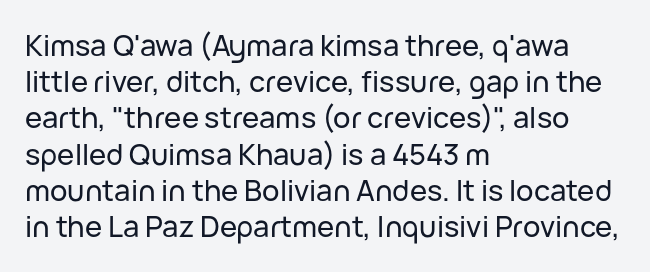
Nope, no serifs anywhere on these letters. Is this a fixed-width face? No — the glyphs have proportional, varying widths. A normal amount of white space separates one row of letters from the next. Beneath every word, the page is bare. Nope, not italic — everything's standing straight.
